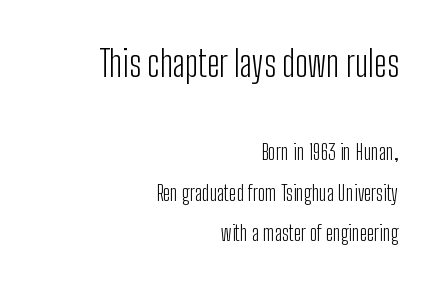
{"serif": "no", "italic": "no", "bold": "no", "weight": "light", "width": "condensed", "stroke_contrast": "low", "x_height": "medium", "monospaced": "no", "underline": "no", "align": "right", "line_spacing": "loose", "line_spacing_ratio": 1.93, "letter_spacing": "normal", "letter_spacing_em": 0.0, "larger_block": "first", "size_ratio": 1.71, "glyph_px": 36}
